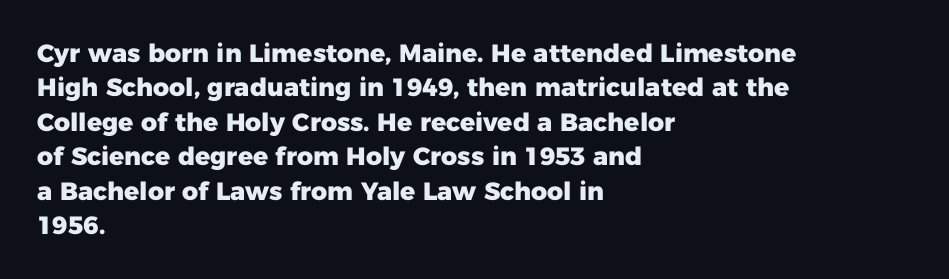
Q: Is the text bold? A: Yes.
Q: Is the text italic (slanted)? A: No, it is upright.
Q: Is the text underlined? A: No.
Q: How is the paragraph aligned? A: Left-aligned.
Q: Is the spacing between letters normal or unusually wide? A: Normal.
Q: Is the spacing between lines tight, normal or loose? A: Normal.
